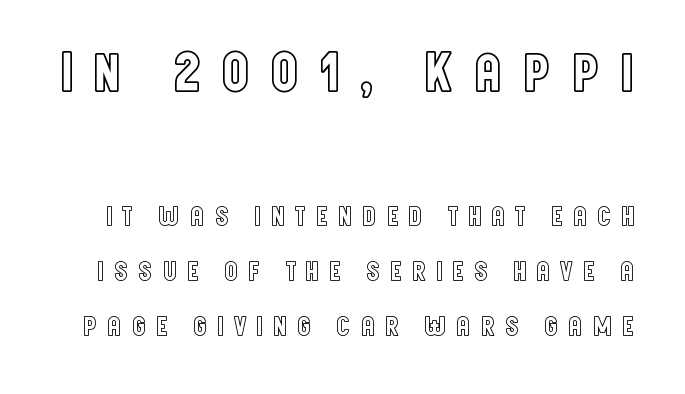
The image shows 56 px condensed type, upright; set loose line spacing (1.97x), unusually wide letter spacing (+0.33 em), not underlined; the first (top) block is 2.0x larger; a large x-height.
